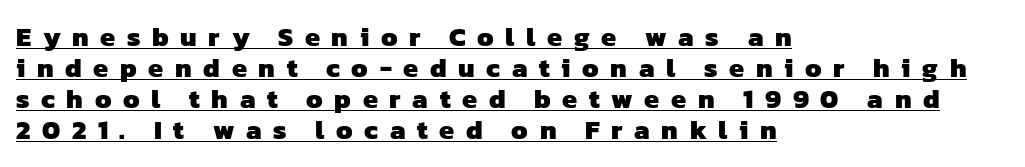
A continuous stroke trails under the words, as in a hyperlink. Leading: reduced. Does the copy run flush right? No — it runs flush left. Words appear elongated and porous because spacing is wide.
